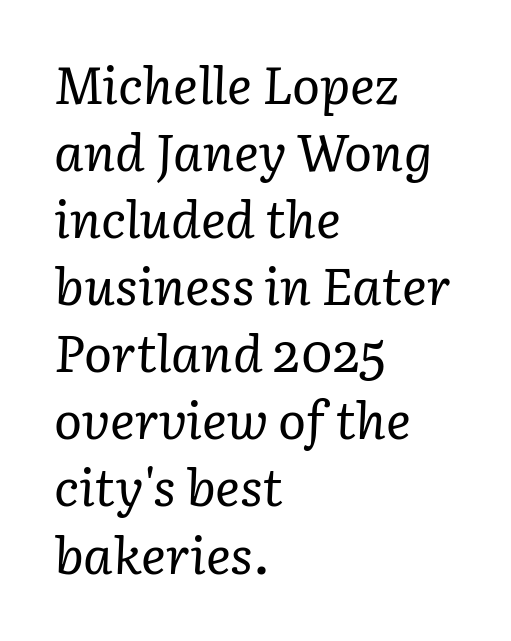
The image shows 52 px regular-weight serif type, italic (leaning right); set left-aligned, normal line spacing (1.29x), normal letter spacing, not underlined; low stroke contrast and a medium x-height.
